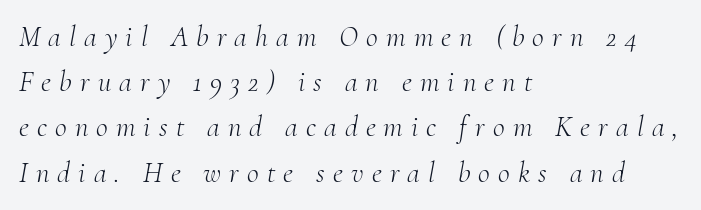
The image shows 29 px light serif type, italic (leaning right); set left-aligned, normal line spacing (1.56x), unusually wide letter spacing (+0.28 em), not underlined; medium stroke contrast and a small x-height.
